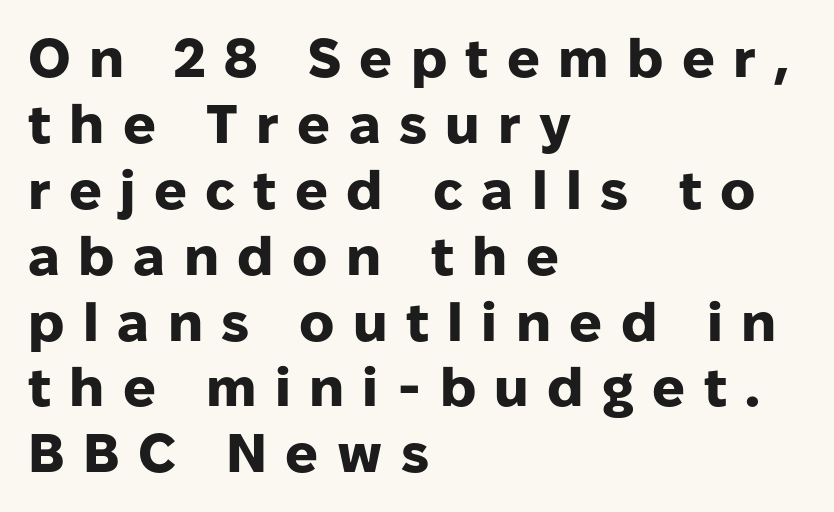
Q: Is the text bold? A: Yes.
Q: Is the text italic (slanted)? A: No, it is upright.
Q: Is the typeface a serif or a sans-serif typeface? A: Sans-serif.
Q: Is the text underlined? A: No.
Q: How is the paragraph aligned? A: Left-aligned.
Q: Is the spacing between letters normal or unusually wide? A: Unusually wide.
Q: Width (condensed, normal, or wide)? A: Normal.
Q: Stroke contrast? A: Low.
Q: x-height? A: Medium.
Q: Monospaced? A: No.
